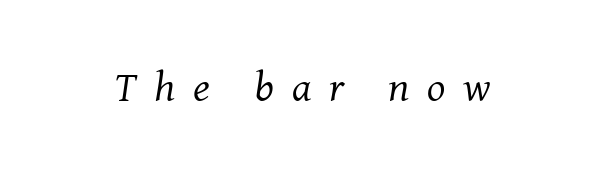
Q: Is the text bold? A: No.
Q: Is the text italic (slanted)? A: Yes, it leans right by about 8 degrees.
Q: Is the typeface a serif or a sans-serif typeface? A: Serif.
Q: Is the text underlined? A: No.
Q: Is the spacing between letters normal or unusually wide? A: Unusually wide.
Q: Width (condensed, normal, or wide)? A: Normal.
Q: Stroke contrast? A: Medium.
Q: x-height? A: Medium.
Q: Monospaced? A: No.
